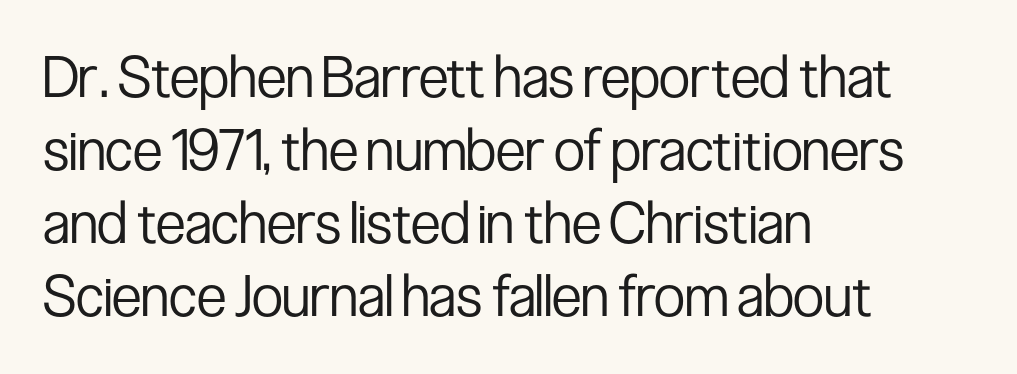
The cut favours lightness, reaching ordinary text weight at its darkest. Where is the straight margin? On the left. The baseline area is clear. Interline gaps are of average width in this sample. Students, note that the glyphs here touch the page at normal intervals. Stroke terminals: plain, sans-serif.
